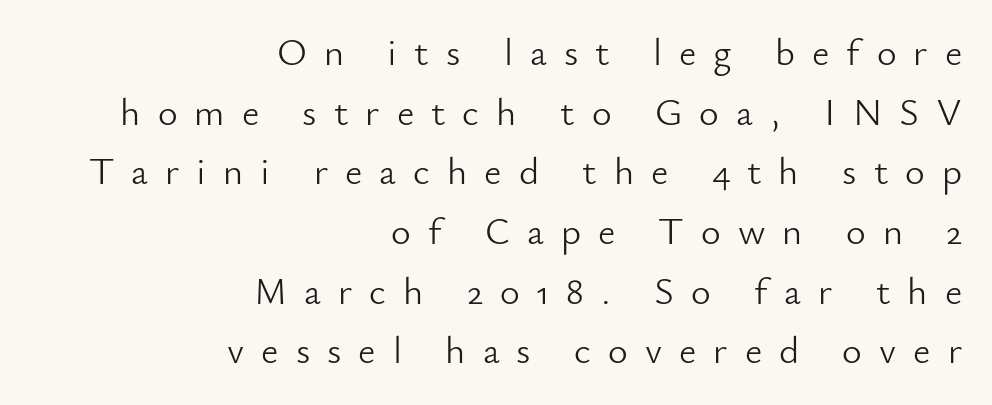
Letter spacing: wide. In terms of posture, this sample is upright. Think of a printed novel: that variable character pitch is what you see here. A typesetter would label this face a sans. Quick note: underline off. The typesetter chose a ragged-left arrangement here.
